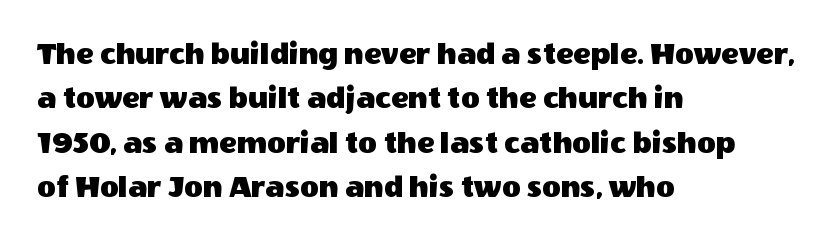
The letters advance in unequal steps, a hallmark of proportional type. Typographically, this falls in the sans-serif category. A classic flush-left, rag-right setting is used for this passage. The space beneath each line is pristine and unruled. Leading: standard.
